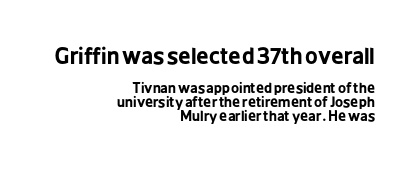
A typesetter would call this leading minimal, almost set solid. The baseline area is clear. Its strokes are broad and dark, the hallmark of bold type. Spacing between characters is what you'd get straight out of the box.
